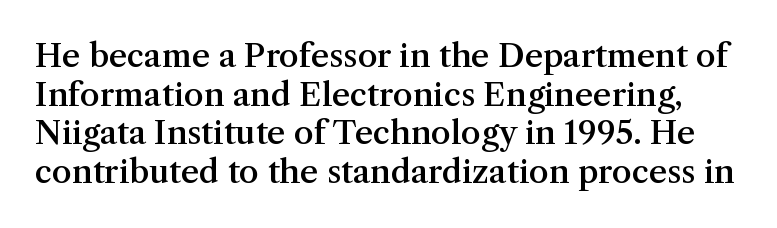
Q: Is the text bold? A: Semi-bold.
Q: Is the text italic (slanted)? A: No, it is upright.
Q: Is the typeface a serif or a sans-serif typeface? A: Serif.
Q: Is the text underlined? A: No.
Q: Is the spacing between letters normal or unusually wide? A: Normal.
Q: Width (condensed, normal, or wide)? A: Normal.
Q: Stroke contrast? A: Medium.
Q: x-height? A: Medium.
Q: Monospaced? A: No.
